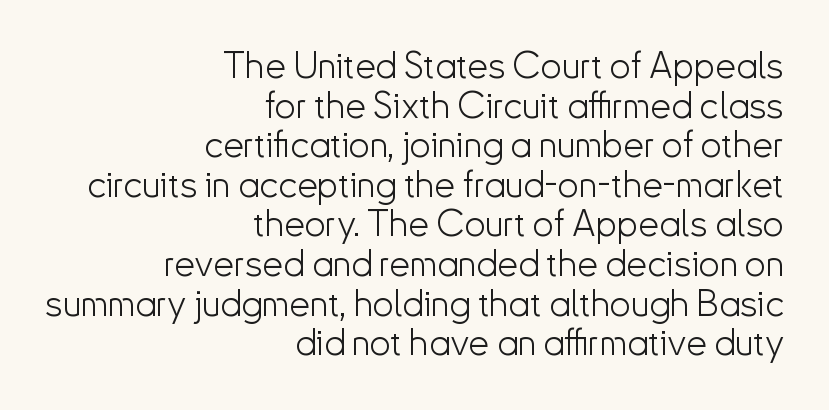
The image shows 37 px light sans-serif type, upright; set right-aligned, tight line spacing (1.07x), normal letter spacing, not underlined; low stroke contrast and a small x-height.
